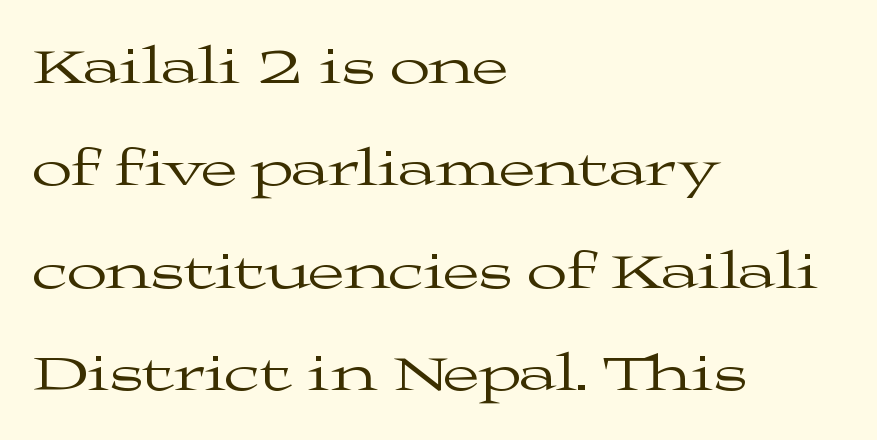
Q: Is the text bold? A: No.
Q: Is the text italic (slanted)? A: No, it is upright.
Q: Is the typeface a serif or a sans-serif typeface? A: Serif.
Q: Is the text underlined? A: No.
Q: How is the paragraph aligned? A: Left-aligned.
Q: Is the spacing between letters normal or unusually wide? A: Normal.
Q: Is the spacing between lines tight, normal or loose? A: Loose.
Q: Width (condensed, normal, or wide)? A: Wide.
Q: Stroke contrast? A: Medium.
Q: x-height? A: Medium.
Q: Monospaced? A: No.
